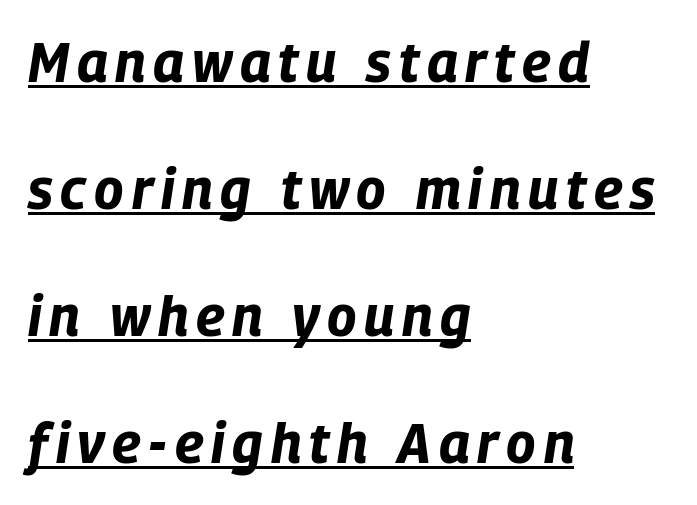
{"italic": "yes", "lean": "right", "slant_degrees": 9, "bold": "yes", "weight": "bold", "width": "condensed", "stroke_contrast": "low", "x_height": "large", "monospaced": "no", "underline": "yes", "align": "left", "line_spacing": "loose", "line_spacing_ratio": 2.31, "glyph_px": 55}
